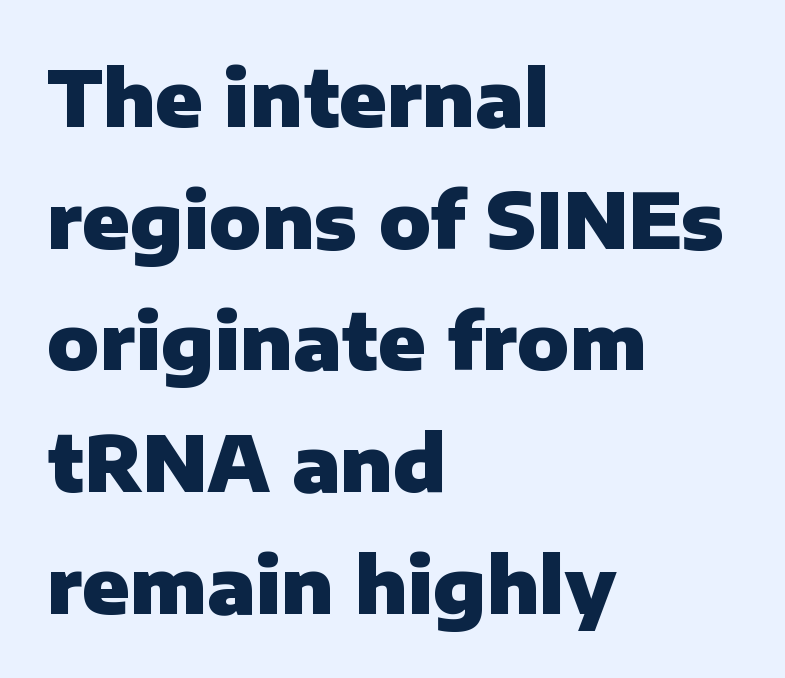
The image shows 77 px heavy sans-serif type, upright; set left-aligned, normal line spacing (1.58x), normal letter spacing, not underlined; low stroke contrast and a medium x-height.
